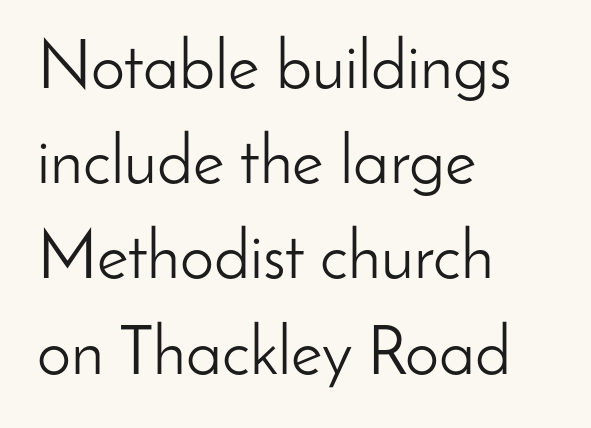
The image shows 68 px light sans-serif type, upright; set left-aligned, normal line spacing (1.4x), normal letter spacing, not underlined; low stroke contrast and a small x-height.
